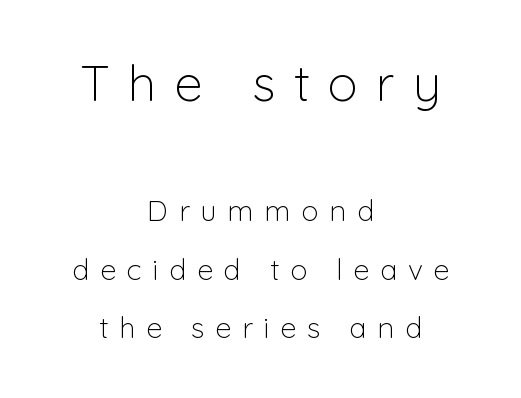
Q: Is the text bold? A: No.
Q: Is the text italic (slanted)? A: No, it is upright.
Q: Is the typeface a serif or a sans-serif typeface? A: Sans-serif.
Q: Is the text underlined? A: No.
Q: How is the paragraph aligned? A: Centered.
Q: Is the spacing between letters normal or unusually wide? A: Unusually wide.
Q: Is the spacing between lines tight, normal or loose? A: Loose.
Q: Which block of text is set in a larger size, the first (top) or the second (bottom)? A: The first (top) one.
Q: Width (condensed, normal, or wide)? A: Normal.
Q: Stroke contrast? A: Low.
Q: x-height? A: Medium.
Q: Monospaced? A: No.
